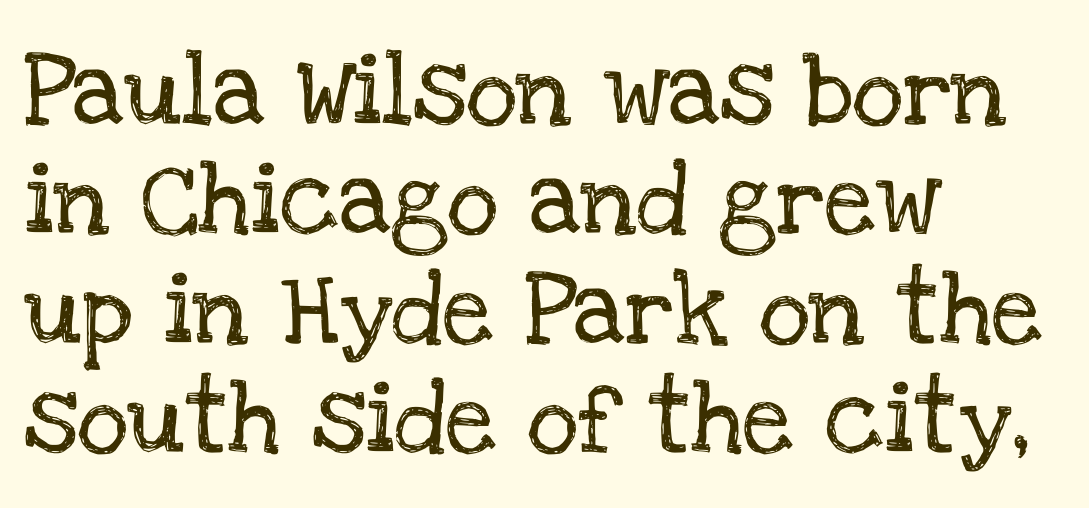
{"serif": "yes", "italic": "no", "width": "normal", "stroke_contrast": "low", "x_height": "large", "monospaced": "no", "underline": "no", "align": "left", "line_spacing": "normal", "line_spacing_ratio": 1.52, "letter_spacing": "normal", "letter_spacing_em": 0.0, "glyph_px": 72}
